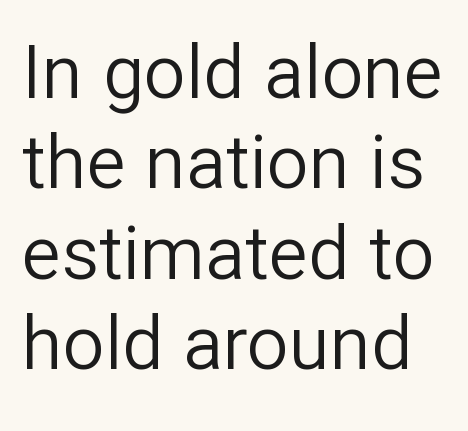
Q: Is the text bold? A: No.
Q: Is the text italic (slanted)? A: No, it is upright.
Q: Is the typeface a serif or a sans-serif typeface? A: Sans-serif.
Q: Is the text underlined? A: No.
Q: Is the spacing between letters normal or unusually wide? A: Normal.
Q: Width (condensed, normal, or wide)? A: Normal.
Q: Stroke contrast? A: Low.
Q: x-height? A: Medium.
Q: Monospaced? A: No.
